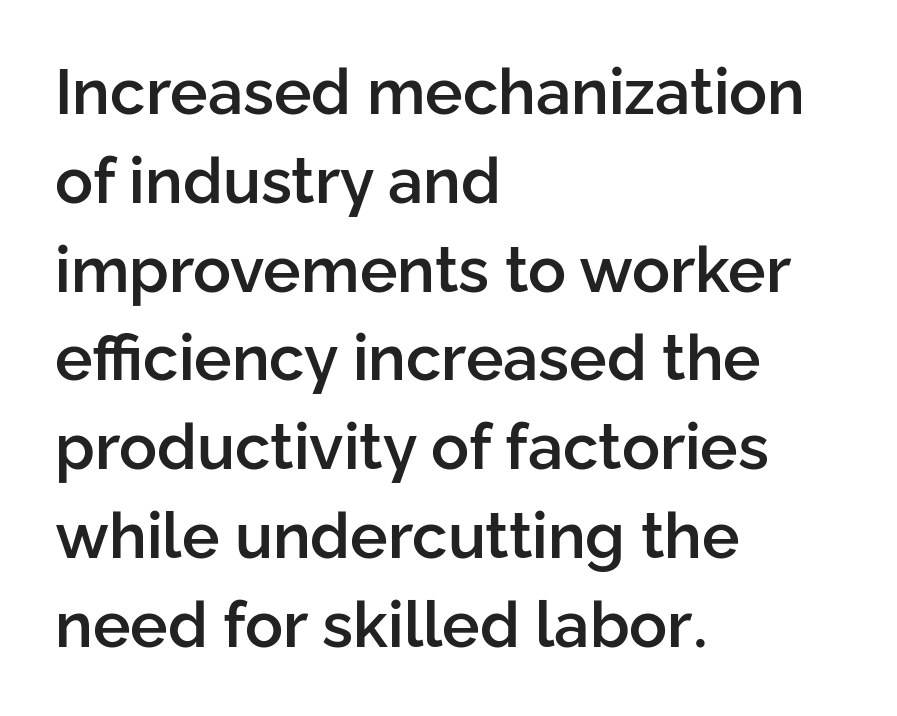
The typeface chosen for these lines omits serifs. Notice how descenders clear the ascenders below comfortably — that's standard leading. Every row of glyphs begins at an identical x-position on the left. Characters remain perfectly vertical along every line. Heft: intermediate — a semibold.
